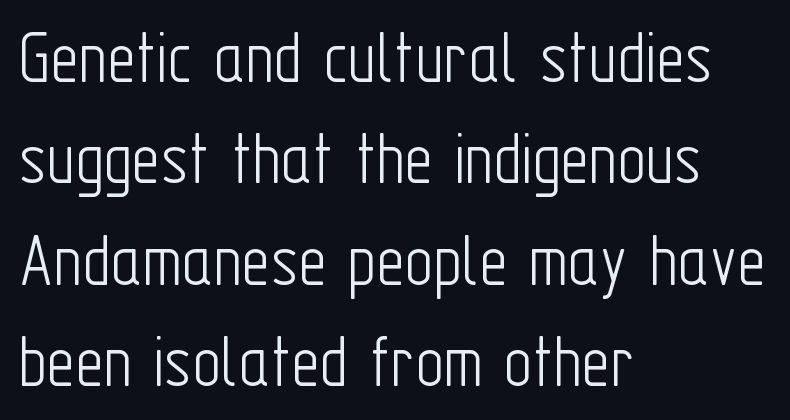
Q: Is the text bold? A: No.
Q: Is the text italic (slanted)? A: No, it is upright.
Q: Is the typeface a serif or a sans-serif typeface? A: Sans-serif.
Q: Is the text underlined? A: No.
Q: How is the paragraph aligned? A: Left-aligned.
Q: Is the spacing between letters normal or unusually wide? A: Normal.
Q: Is the spacing between lines tight, normal or loose? A: Normal.
Q: Width (condensed, normal, or wide)? A: Condensed.
Q: Stroke contrast? A: Low.
Q: x-height? A: Medium.
Q: Monospaced? A: No.
